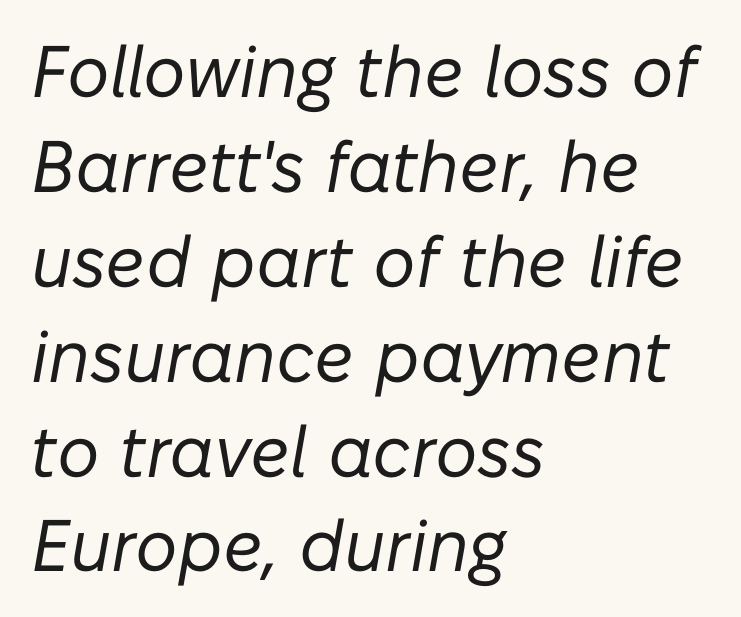
{"italic": "yes", "lean": "right", "slant_degrees": 10, "bold": "no", "weight": "regular", "width": "normal", "stroke_contrast": "low", "x_height": "medium", "monospaced": "no", "underline": "no", "align": "left", "line_spacing": "normal", "line_spacing_ratio": 1.3, "letter_spacing": "normal", "letter_spacing_em": 0.0, "glyph_px": 73}
